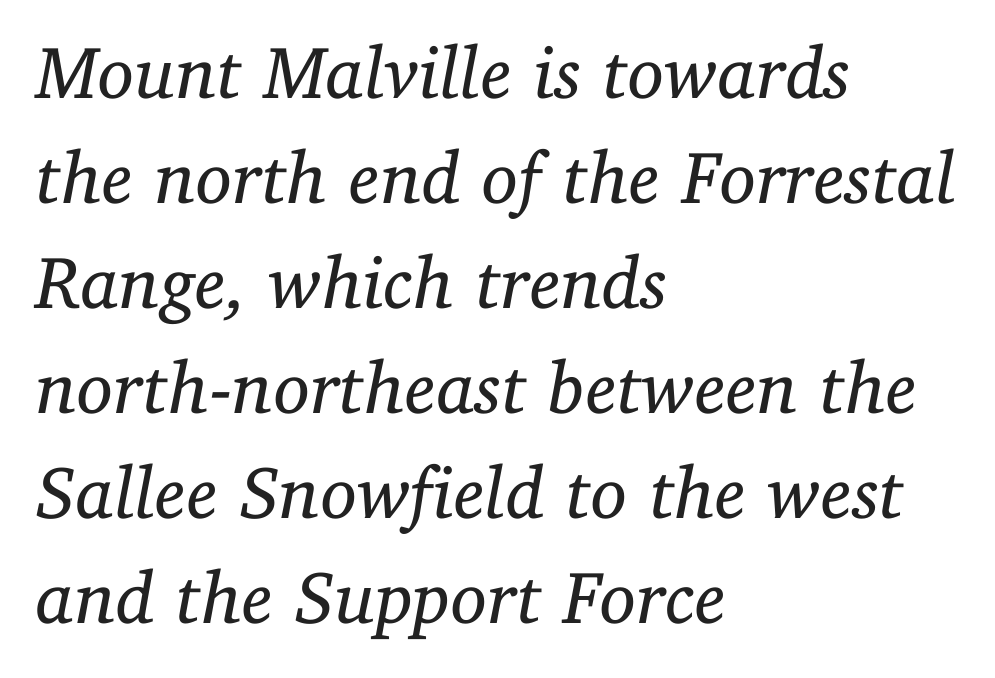
{"serif": "yes", "italic": "yes", "lean": "right", "slant_degrees": 11, "bold": "no", "weight": "regular", "width": "normal", "stroke_contrast": "low", "x_height": "medium", "monospaced": "no", "underline": "no", "align": "left", "line_spacing": "normal", "line_spacing_ratio": 1.42, "letter_spacing": "normal", "letter_spacing_em": 0.0, "glyph_px": 74}
